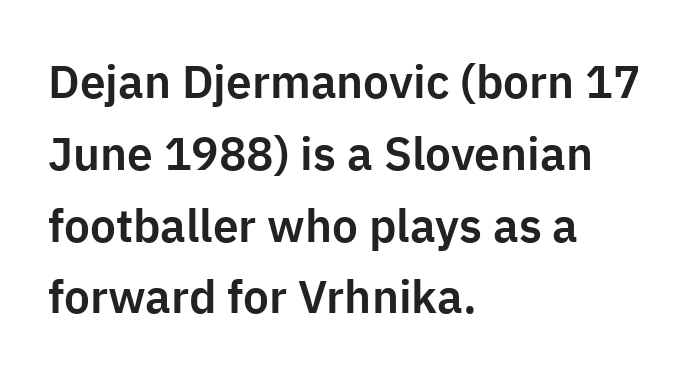
Q: Is the text italic (slanted)? A: No, it is upright.
Q: Is the typeface a serif or a sans-serif typeface? A: Sans-serif.
Q: Is the text underlined? A: No.
Q: How is the paragraph aligned? A: Left-aligned.
Q: Is the spacing between letters normal or unusually wide? A: Normal.
Q: Is the spacing between lines tight, normal or loose? A: Normal.
Q: Width (condensed, normal, or wide)? A: Normal.
Q: Stroke contrast? A: Low.
Q: x-height? A: Medium.
Q: Monospaced? A: No.
